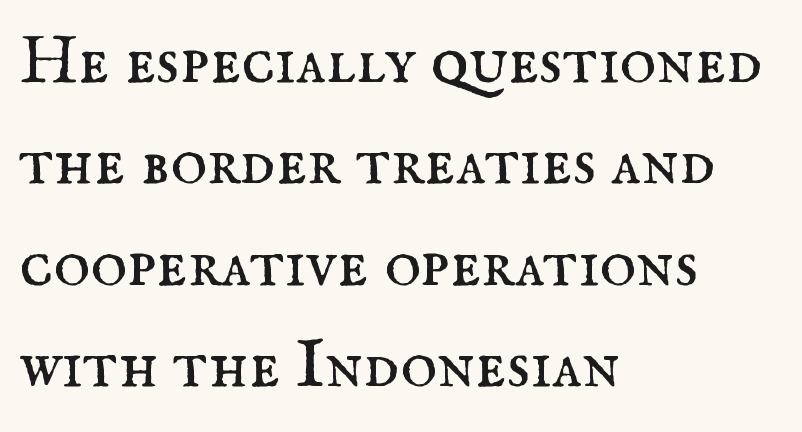
The image shows 69 px regular-weight serif type, upright; set left-aligned, normal line spacing (1.47x), normal letter spacing, not underlined; medium stroke contrast and a small x-height.
